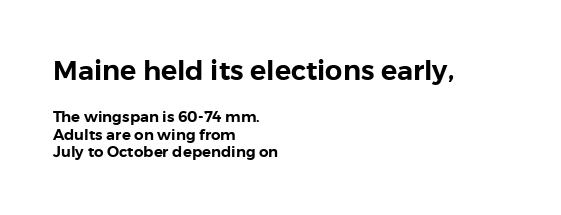
Look at the glyph heights: the upper group is clearly the bigger setting. This rendering uses left alignment, leaving the right contour irregular. Tracking here is standard; glyphs follow each other at the usual distance. The specimen reads as upright at a glance.
